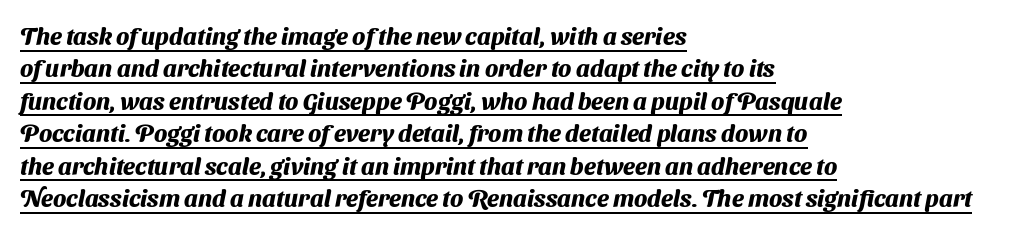
{"bold": "yes", "underline": "yes", "align": "left", "line_spacing": "normal", "line_spacing_ratio": 1.35, "letter_spacing": "normal", "letter_spacing_em": 0.0, "glyph_px": 24}
